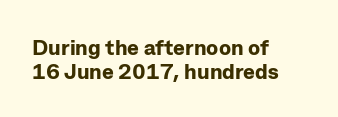
Q: Is the text bold? A: Yes.
Q: Is the text italic (slanted)? A: No, it is upright.
Q: Is the text underlined? A: No.
Q: How is the paragraph aligned? A: Left-aligned.
Q: Is the spacing between letters normal or unusually wide? A: Normal.
Q: Is the spacing between lines tight, normal or loose? A: Tight.
